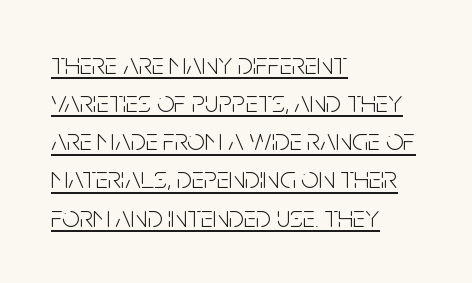
The image shows 31 px light, condensed sans-serif type, upright; set left-aligned, line spacing 1.23x, normal letter spacing, underlined; low stroke contrast and a large x-height.
